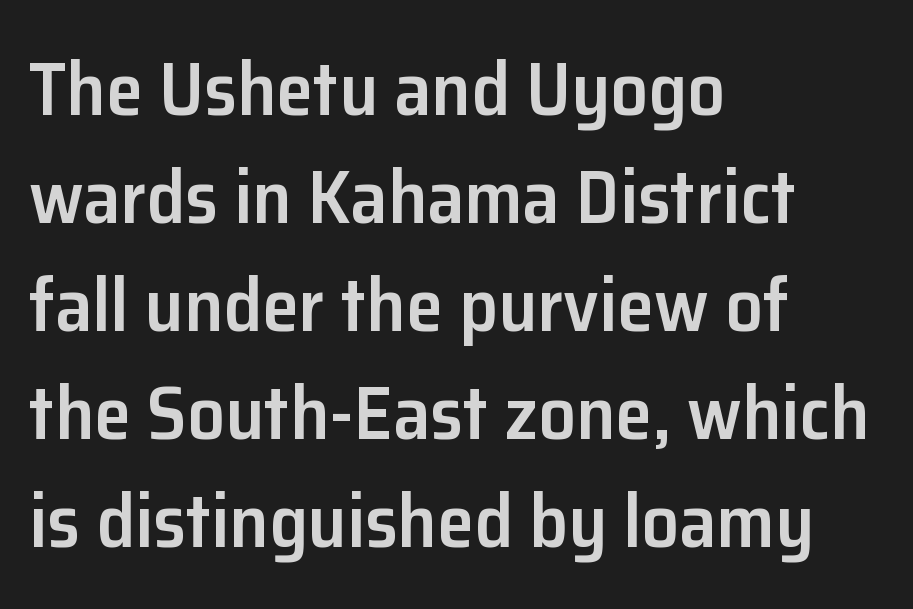
Q: Is the text bold? A: Semi-bold.
Q: Is the text italic (slanted)? A: No, it is upright.
Q: Is the typeface a serif or a sans-serif typeface? A: Sans-serif.
Q: Is the text underlined? A: No.
Q: How is the paragraph aligned? A: Left-aligned.
Q: Is the spacing between letters normal or unusually wide? A: Normal.
Q: Is the spacing between lines tight, normal or loose? A: Normal.
Q: Width (condensed, normal, or wide)? A: Normal.
Q: Stroke contrast? A: Low.
Q: x-height? A: Medium.
Q: Monospaced? A: No.
